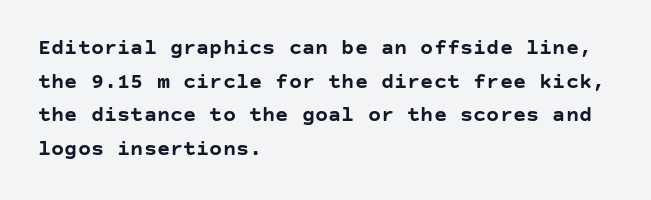
{"italic": "no", "bold": "yes", "underline": "no", "align": "left", "line_spacing": "normal", "line_spacing_ratio": 1.53, "letter_spacing": "normal", "letter_spacing_em": 0.0, "glyph_px": 22}
